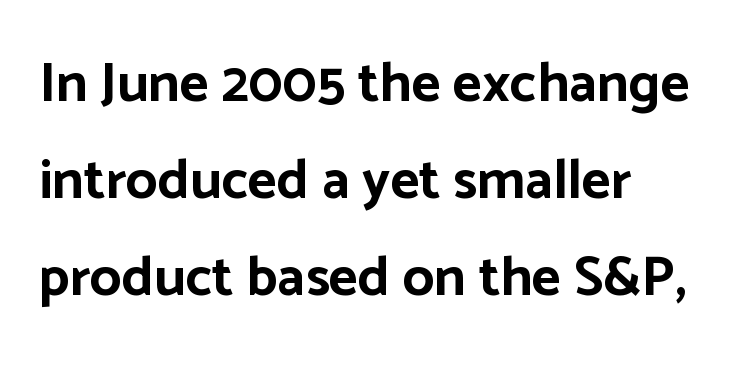
{"serif": "no", "italic": "no", "bold": "yes", "weight": "bold", "width": "normal", "stroke_contrast": "low", "x_height": "medium", "monospaced": "no", "underline": "no", "align": "left", "line_spacing_ratio": 1.73, "letter_spacing": "normal", "letter_spacing_em": 0.0, "glyph_px": 56}
